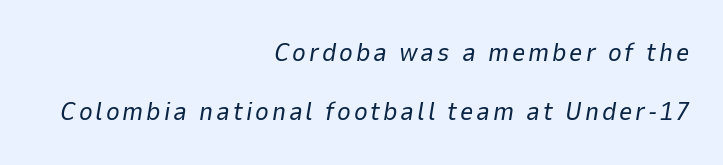
{"italic": "yes", "lean": "right", "slant_degrees": 9, "bold": "no", "underline": "no", "align": "right", "line_spacing": "loose", "line_spacing_ratio": 2.27, "glyph_px": 26}
